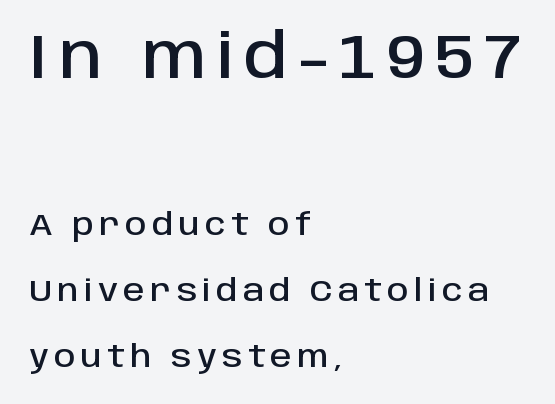
{"serif": "no", "italic": "no", "width": "normal", "stroke_contrast": "low", "x_height": "large", "monospaced": "no", "underline": "no", "align": "left", "line_spacing": "loose", "line_spacing_ratio": 2.19, "larger_block": "first", "size_ratio": 2.03, "glyph_px": 61}
